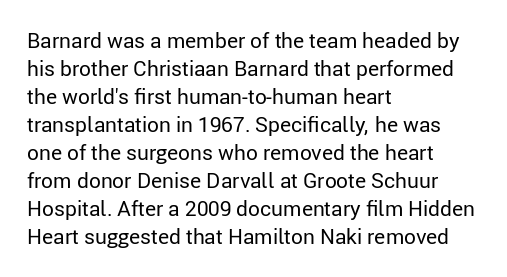
The paragraph has a hard left edge and a soft right edge. Rows of type keep a routine distance in the vertical direction. The letters sit at their default tracking, neither squeezed nor spread. Posture: vertical.
